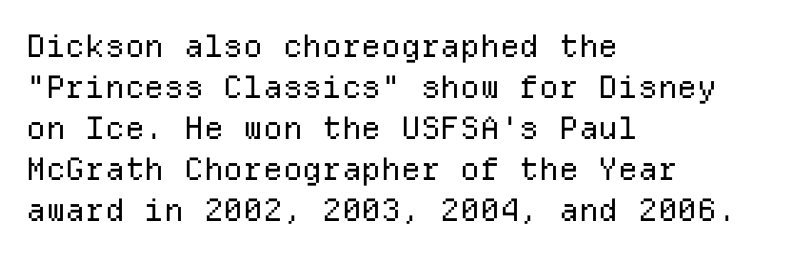
{"serif": "no", "italic": "no", "bold": "no", "weight": "regular", "width": "normal", "stroke_contrast": "low", "x_height": "medium", "monospaced": "yes", "underline": "no", "align": "left", "line_spacing": "normal", "line_spacing_ratio": 1.32, "letter_spacing": "normal", "letter_spacing_em": 0.0, "glyph_px": 31}
